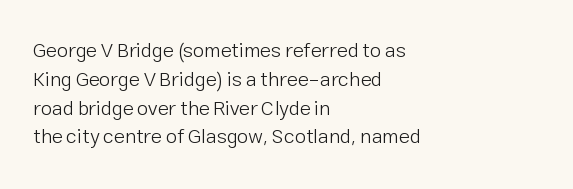
The image shows 20 px text type, upright; set left-aligned, normal line spacing (1.44x), normal letter spacing, not underlined.
